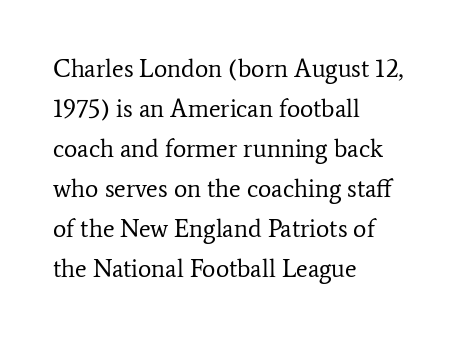
The area under the type is left untouched. A typesetter would mark this as roman, not italic. What's the leading like? Ordinary, nothing unusual. A typesetter would call this zero additional tracking. Which margin do the lines hug? The left one — the right edge is uneven. The cut favours lightness, reaching ordinary text weight at its darkest.
